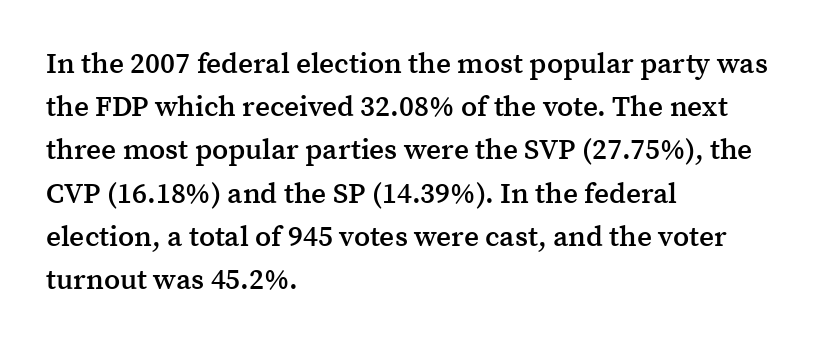
The image shows 29 px semibold serif type, upright; set left-aligned, normal line spacing (1.49x), normal letter spacing, not underlined; medium stroke contrast and a medium x-height.
